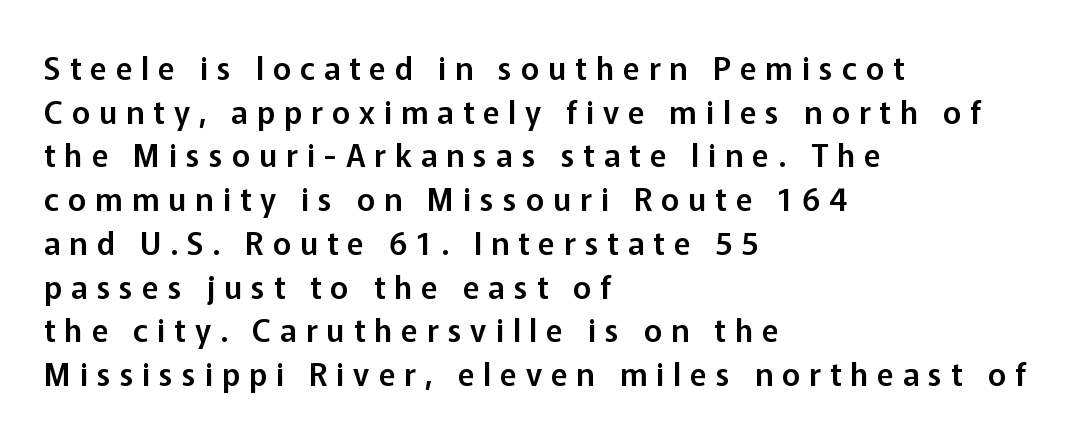
The glyphs in this specimen are sans serif. The vertical gap from one line to the next is medium. The rendering inserts visible extra space after every character. Short and long lines alike share a common starting point at left. Clear beneath every line of the passage.
